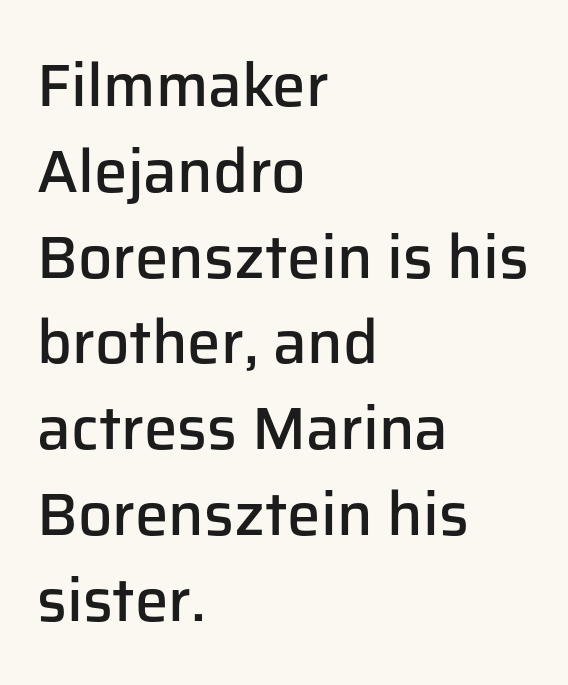
The image shows 60 px semibold sans-serif type, upright; set left-aligned, normal line spacing (1.43x), normal letter spacing, not underlined; low stroke contrast and a medium x-height.
